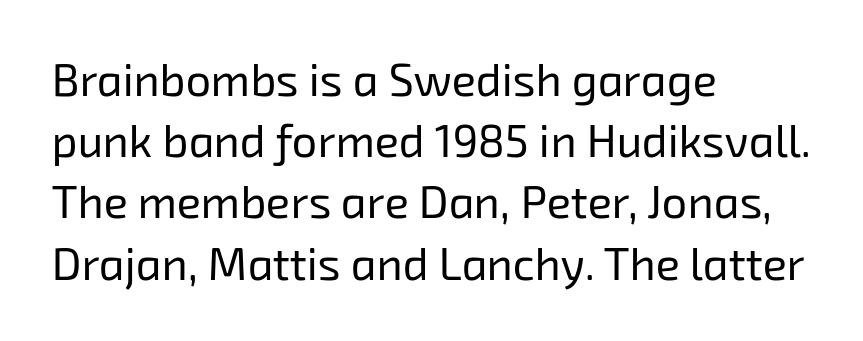
The horizontal fit of the characters is conventional and even. Proportional: the letters do not fall into vertical columns. This reads as an unemphasized weight, regular at the heaviest. Descenders are the only things crossing below the line. Whoever set this chose a conventional vertical rhythm.
